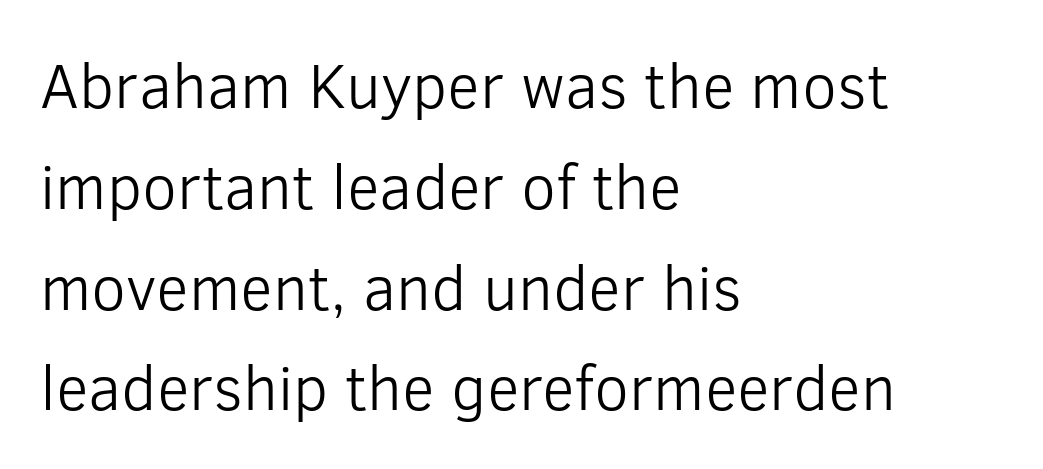
The image shows 63 px light sans-serif type, upright; set left-aligned, normal line spacing (1.6x), normal letter spacing, not underlined; low stroke contrast and a medium x-height.
